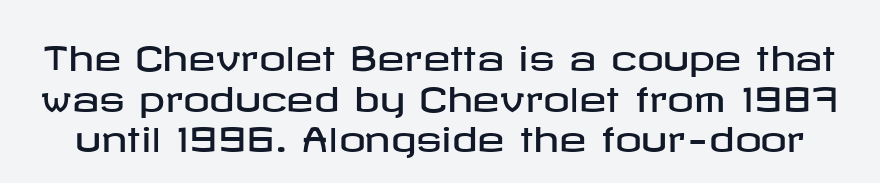
Q: Is the text italic (slanted)? A: No, it is upright.
Q: Is the typeface a serif or a sans-serif typeface? A: Sans-serif.
Q: Is the text underlined? A: No.
Q: Is the spacing between letters normal or unusually wide? A: Normal.
Q: Width (condensed, normal, or wide)? A: Wide.
Q: Stroke contrast? A: Low.
Q: x-height? A: Medium.
